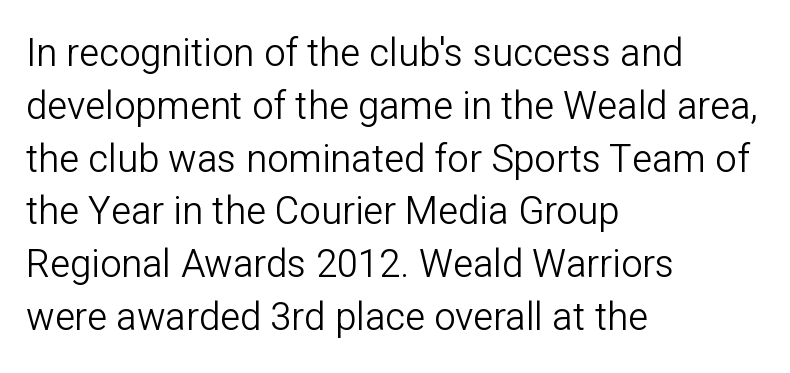
The image shows 38 px light sans-serif type, upright; set left-aligned, normal line spacing (1.39x), normal letter spacing, not underlined; low stroke contrast and a medium x-height.
